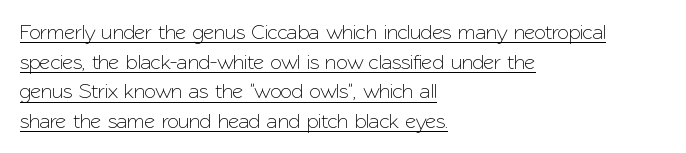
{"italic": "no", "underline": "yes", "align": "left", "line_spacing": "normal", "line_spacing_ratio": 1.41, "letter_spacing": "normal", "letter_spacing_em": 0.0, "glyph_px": 21}
